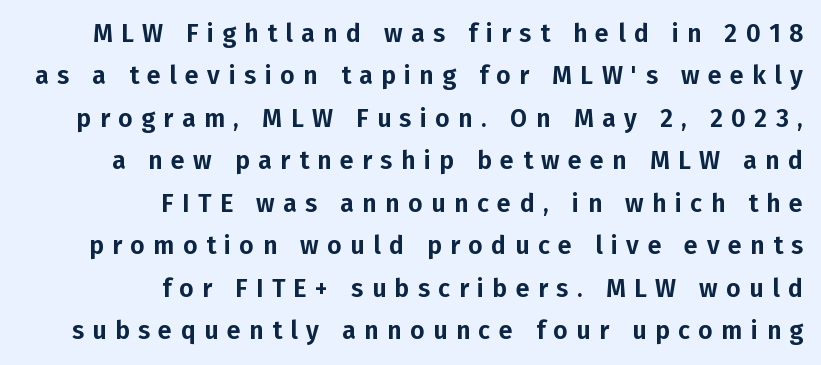
The image shows 25 px text type, upright; set right-aligned, normal line spacing (1.7x), unusually wide letter spacing (+0.34 em), not underlined.
